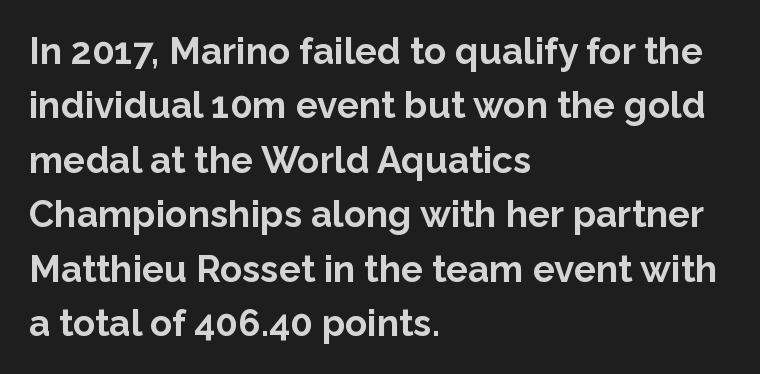
Spacing verdict: proportional, widths tailored to each character. A typesetter would call this zero additional tracking. How heavy is the stroke? Heavy — this is a bold. Compared with a centered layout, this one pins lines to the left instead.
